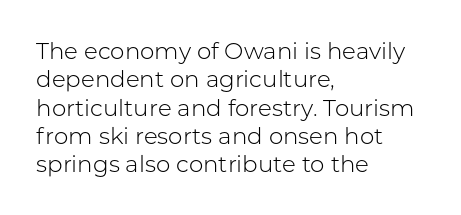
Q: Is the text bold? A: No.
Q: Is the text italic (slanted)? A: No, it is upright.
Q: Is the text underlined? A: No.
Q: How is the paragraph aligned? A: Left-aligned.
Q: Is the spacing between letters normal or unusually wide? A: Normal.
